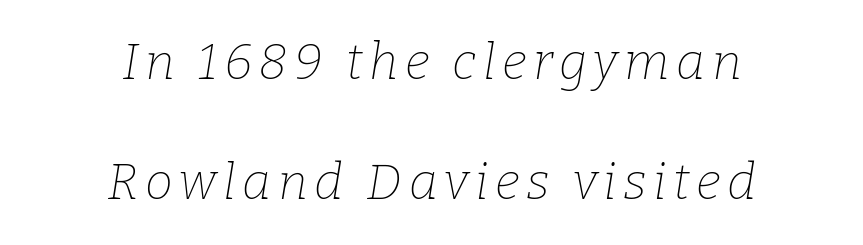
{"serif": "yes", "italic": "yes", "lean": "right", "slant_degrees": 9, "bold": "no", "weight": "thin", "width": "normal", "stroke_contrast": "low", "x_height": "medium", "monospaced": "no", "underline": "no", "align": "center", "line_spacing": "loose", "line_spacing_ratio": 2.4, "glyph_px": 50}
